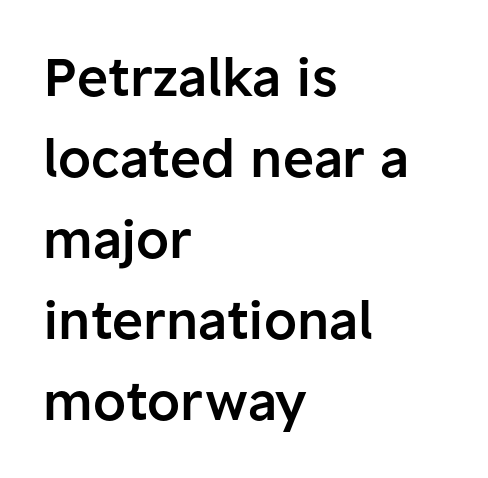
The image shows 53 px semibold sans-serif type, upright; set left-aligned, normal line spacing (1.53x), normal letter spacing, not underlined; low stroke contrast and a medium x-height.
